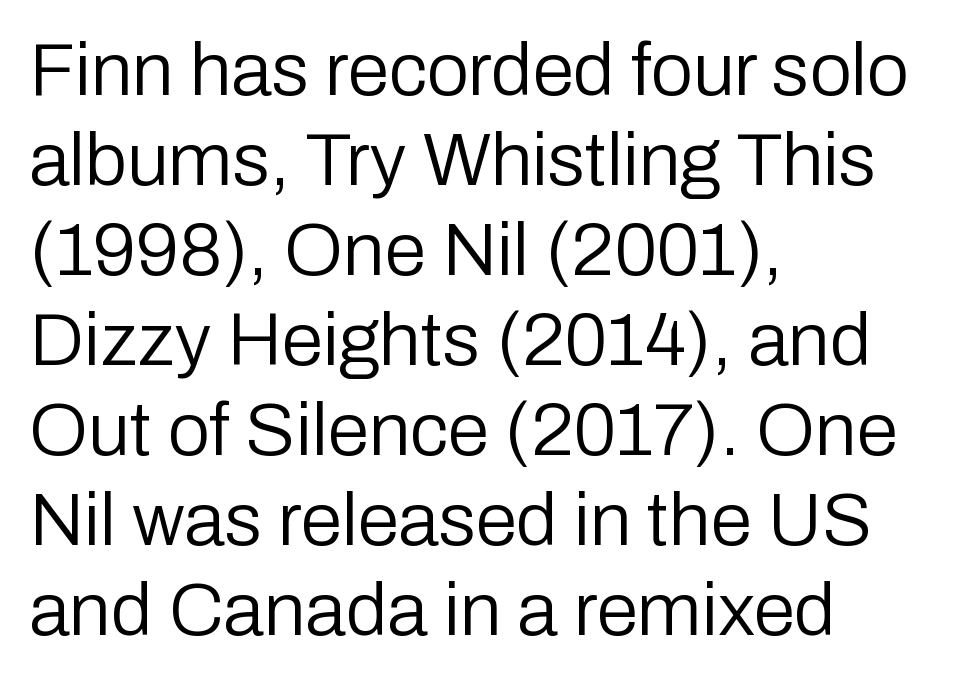
Q: Is the text bold? A: No.
Q: Is the text italic (slanted)? A: No, it is upright.
Q: Is the typeface a serif or a sans-serif typeface? A: Sans-serif.
Q: Is the text underlined? A: No.
Q: How is the paragraph aligned? A: Left-aligned.
Q: Is the spacing between letters normal or unusually wide? A: Normal.
Q: Width (condensed, normal, or wide)? A: Normal.
Q: Stroke contrast? A: Low.
Q: x-height? A: Medium.
Q: Monospaced? A: No.
